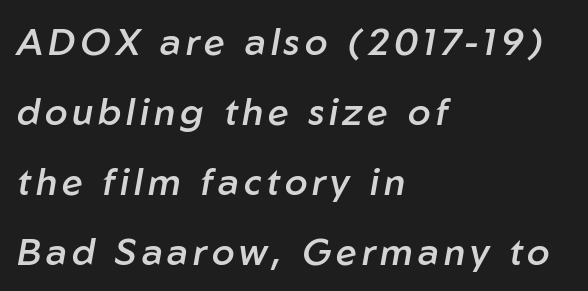
{"italic": "yes", "lean": "right", "slant_degrees": 10, "bold": "semi", "weight": "semibold", "width": "normal", "stroke_contrast": "low", "x_height": "medium", "monospaced": "no", "underline": "no", "align": "left", "line_spacing_ratio": 1.89, "glyph_px": 37}
